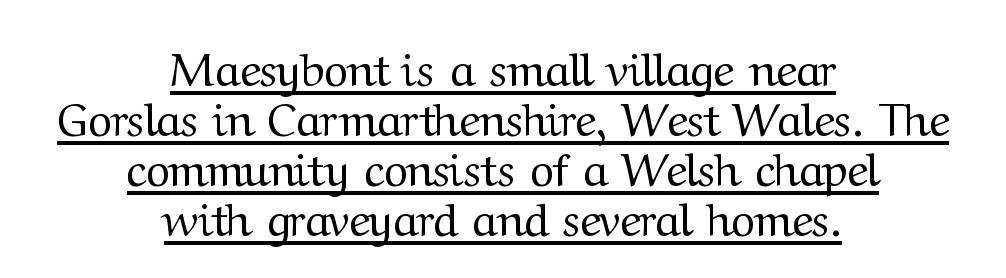
Q: Is the text bold? A: No.
Q: Is the text italic (slanted)? A: No, it is upright.
Q: Is the typeface a serif or a sans-serif typeface? A: Serif.
Q: Is the text underlined? A: Yes.
Q: How is the paragraph aligned? A: Centered.
Q: Is the spacing between letters normal or unusually wide? A: Normal.
Q: Is the spacing between lines tight, normal or loose? A: Tight.
Q: Width (condensed, normal, or wide)? A: Normal.
Q: Stroke contrast? A: Medium.
Q: x-height? A: Medium.
Q: Monospaced? A: No.
